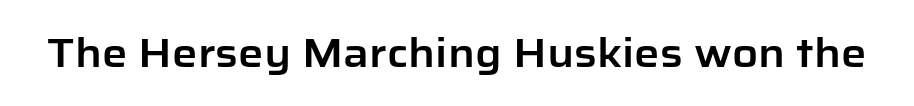
The image shows 40 px sans-serif type, upright; set normal letter spacing, not underlined; low stroke contrast and a medium x-height.
